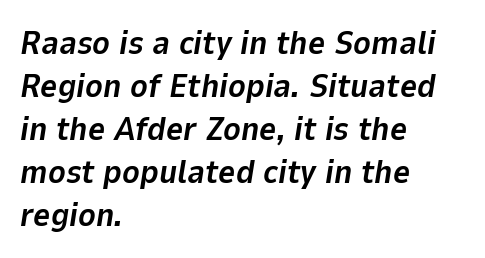
All the whitespace from short lines collects on the right. Is the type bold? Yes — the strokes are clearly thick and heavy. Rows of type keep a routine distance in the vertical direction. Think of a printed novel: that variable character pitch is what you see here.
